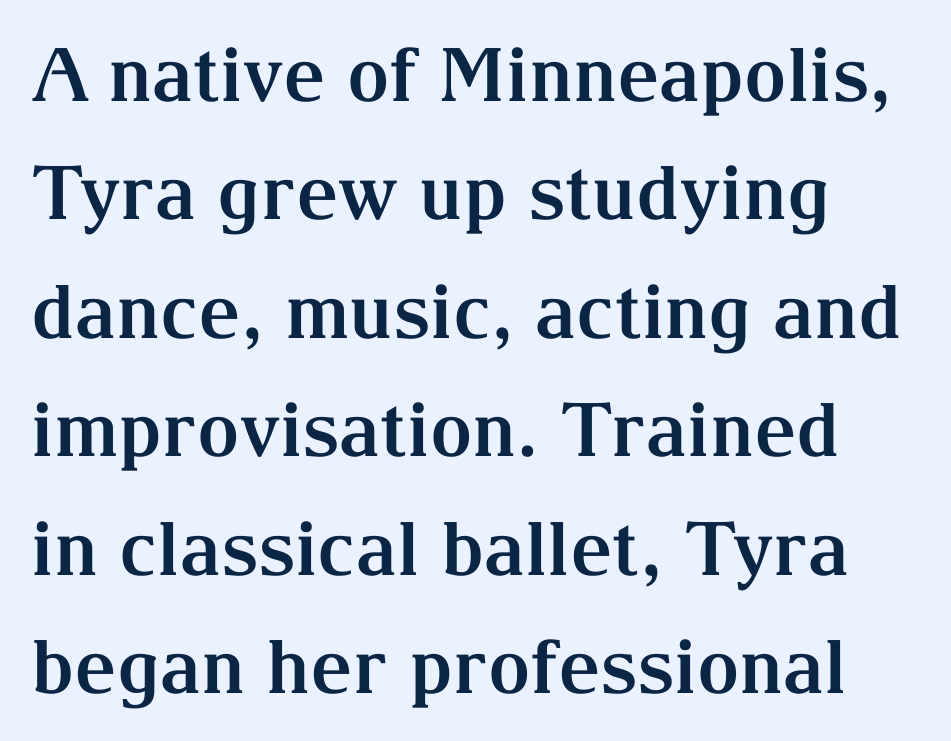
Honestly, there is no underline to notice here at all. Old-style or modern, the face here clearly has serifs. Proportional: the letters do not fall into vertical columns. Reading down the block, your eye returns to a fixed left position each line.
